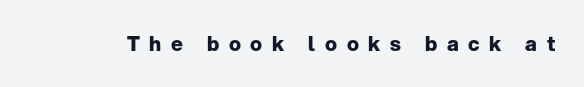
The image shows 20 px bold type, upright; set unusually wide letter spacing (+0.48 em), not underlined.
